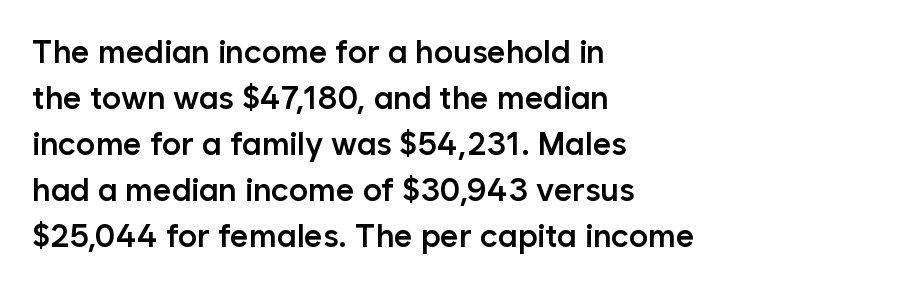
The setting favours the left margin, as ordinary paragraphs usually do. Look at the tracking — it's just the regular setting, nothing added. You could not count columns in this text — the font is proportionally spaced. A typesetter would mark this as roman, not italic. The face used here is a sans, in the tradition of grotesques and geometrics. A bare baseline throughout the passage.
